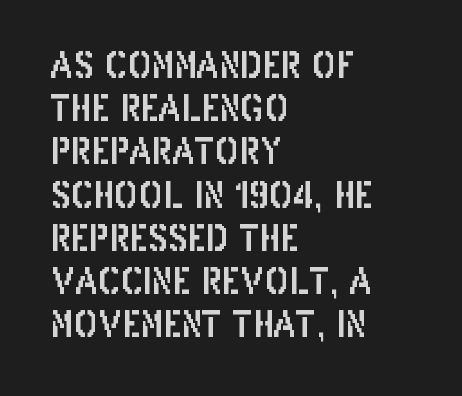
{"serif": "no", "italic": "no", "width": "condensed", "stroke_contrast": "low", "x_height": "large", "monospaced": "no", "underline": "no", "align": "left", "line_spacing_ratio": 1.2, "letter_spacing": "normal", "letter_spacing_em": 0.0, "glyph_px": 36}
